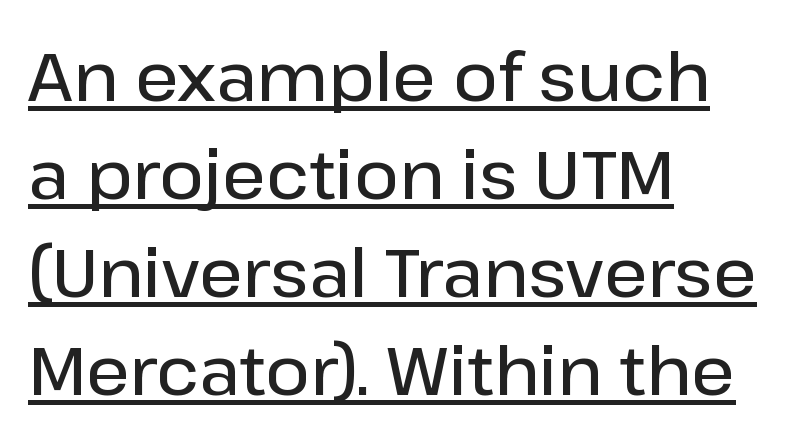
{"serif": "no", "italic": "no", "bold": "semi", "weight": "semibold", "width": "normal", "stroke_contrast": "low", "x_height": "medium", "monospaced": "no", "underline": "yes", "align": "left", "line_spacing": "normal", "line_spacing_ratio": 1.44, "letter_spacing": "normal", "letter_spacing_em": 0.0, "glyph_px": 68}
